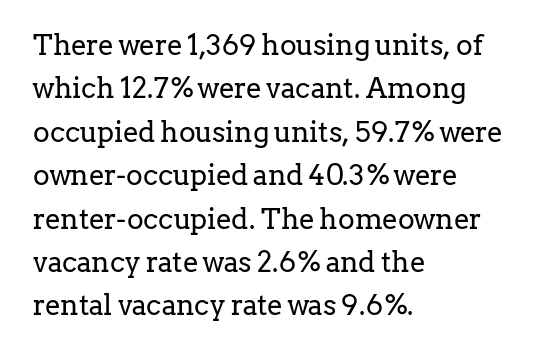
The image shows 28 px regular-weight serif type, upright; set left-aligned, normal line spacing (1.55x), normal letter spacing, not underlined; low stroke contrast and a medium x-height.
